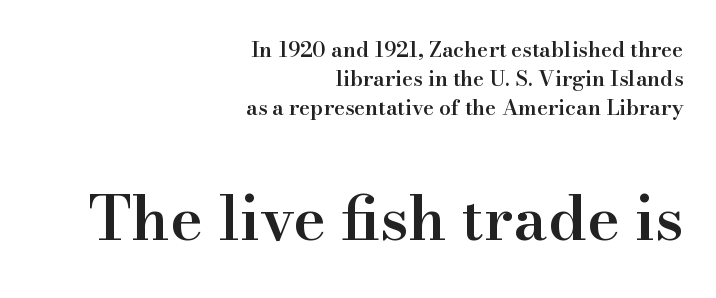
{"serif": "yes", "italic": "no", "bold": "semi", "weight": "semibold", "width": "normal", "stroke_contrast": "high", "x_height": "small", "monospaced": "no", "underline": "no", "align": "right", "line_spacing": "normal", "line_spacing_ratio": 1.38, "letter_spacing": "normal", "letter_spacing_em": 0.0, "larger_block": "second", "size_ratio": 2.95, "glyph_px": 62}
